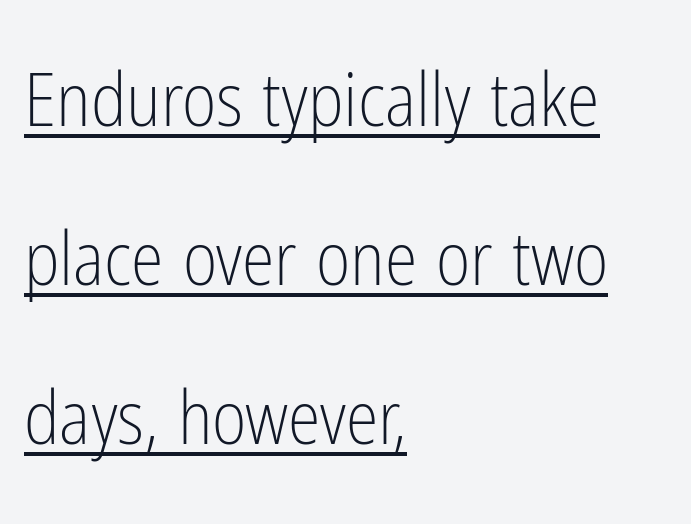
Q: Is the text bold? A: No.
Q: Is the text italic (slanted)? A: No, it is upright.
Q: Is the typeface a serif or a sans-serif typeface? A: Sans-serif.
Q: Is the text underlined? A: Yes.
Q: How is the paragraph aligned? A: Left-aligned.
Q: Is the spacing between letters normal or unusually wide? A: Normal.
Q: Is the spacing between lines tight, normal or loose? A: Loose.
Q: Width (condensed, normal, or wide)? A: Condensed.
Q: Stroke contrast? A: Low.
Q: x-height? A: Medium.
Q: Monospaced? A: No.
